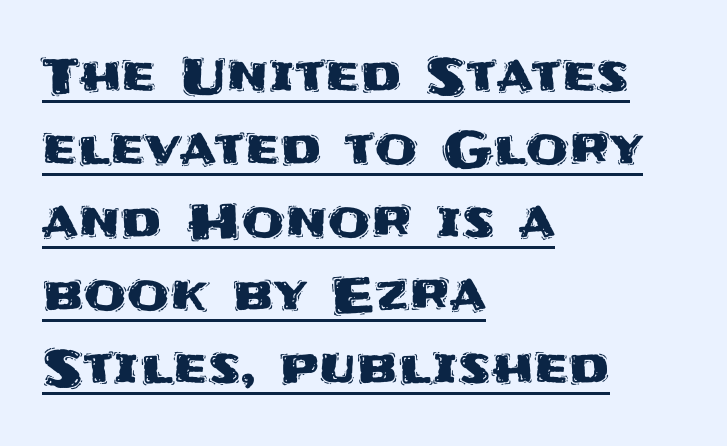
The image shows 49 px sans-serif type, upright; set left-aligned, normal line spacing (1.49x), normal letter spacing, underlined; medium stroke contrast and a large x-height.
